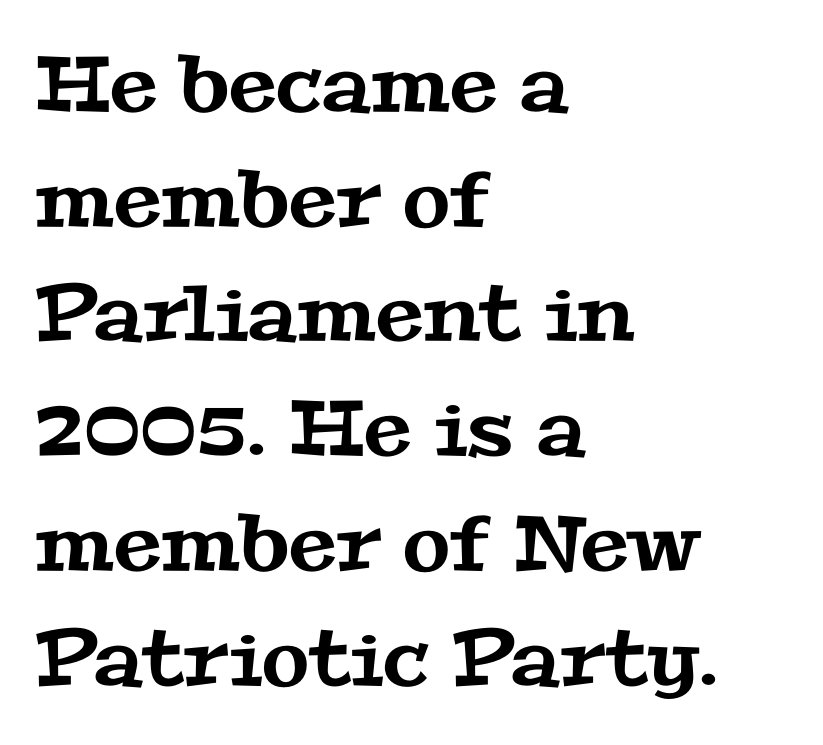
One-word summary of the alignment: left. This rendering leaves character spacing at its baseline value. The specimen omits any rule beneath the text block's lines. The line-height multiplier appears to be the usual default.
